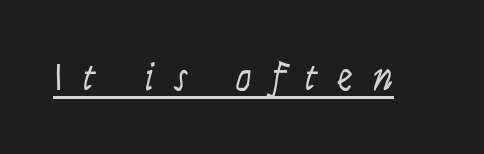
{"italic": "yes", "lean": "right", "slant_degrees": 9, "bold": "no", "weight": "light", "width": "condensed", "stroke_contrast": "low", "x_height": "large", "monospaced": "no", "underline": "yes", "letter_spacing": "wide", "letter_spacing_em": 0.49, "glyph_px": 40}
